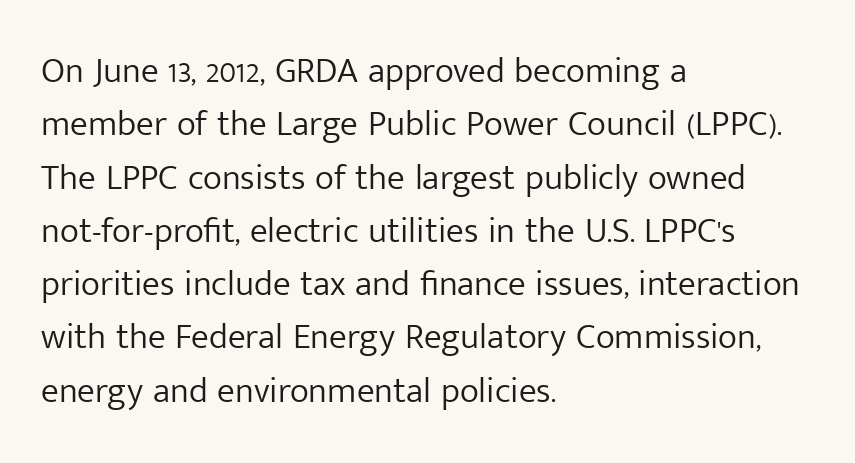
The image shows 36 px light sans-serif type, upright; set left-aligned, normal line spacing (1.48x), normal letter spacing, not underlined; low stroke contrast and a medium x-height.
